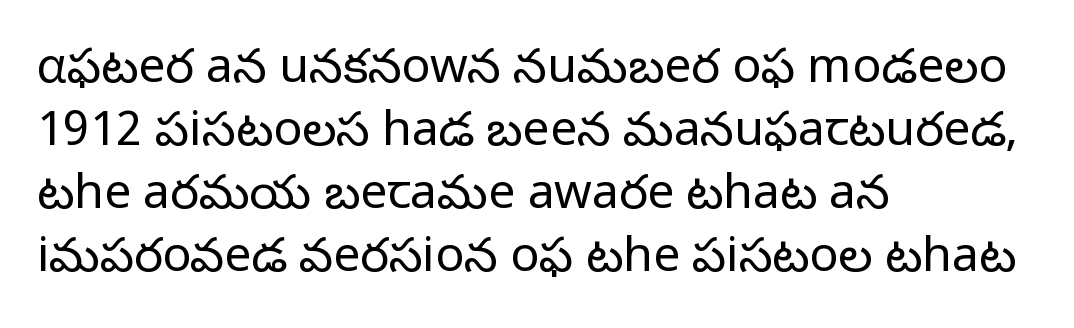
The image shows 48 px regular-weight sans-serif type, upright; set left-aligned, normal line spacing (1.31x), normal letter spacing, not underlined; low stroke contrast and a medium x-height.
